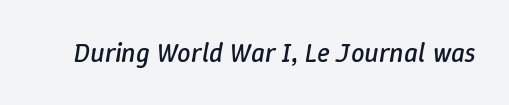
Rendered with sloped, italic letterforms. The strokes carry an ordinary text weight at most. How are the letters spaced? Ordinarily, with no added tracking. The zone under the glyphs is completely vacant.
